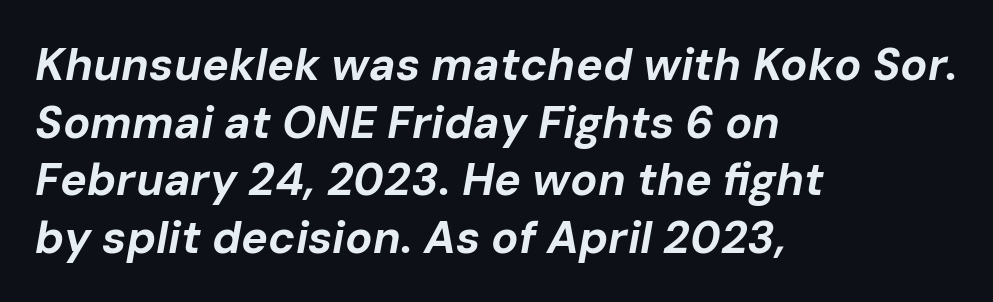
This rendering uses left alignment, leaving the right contour irregular. Typographic density is high because the face is bold. Summary of vertical rhythm: regular, with standard interline spacing. The letters advance in unequal steps, a hallmark of proportional type. The words here are not underlined. Look at the tracking — it's just the regular setting, nothing added.
